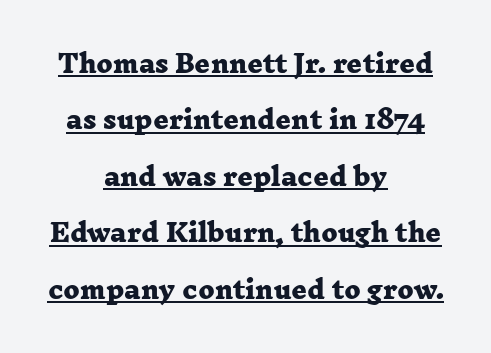
The image shows 24 px bold type; set centered, loose line spacing (2.35x), normal letter spacing, underlined.
